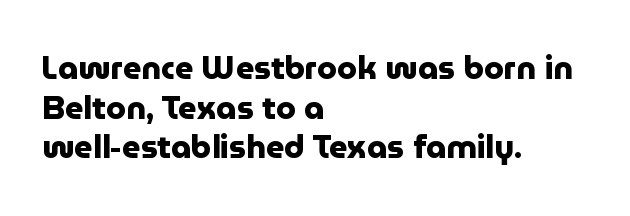
{"serif": "no", "italic": "no", "bold": "yes", "weight": "heavy", "width": "normal", "stroke_contrast": "low", "x_height": "medium", "monospaced": "no", "underline": "no", "align": "left", "line_spacing_ratio": 1.24, "letter_spacing": "normal", "letter_spacing_em": 0.0, "glyph_px": 32}
